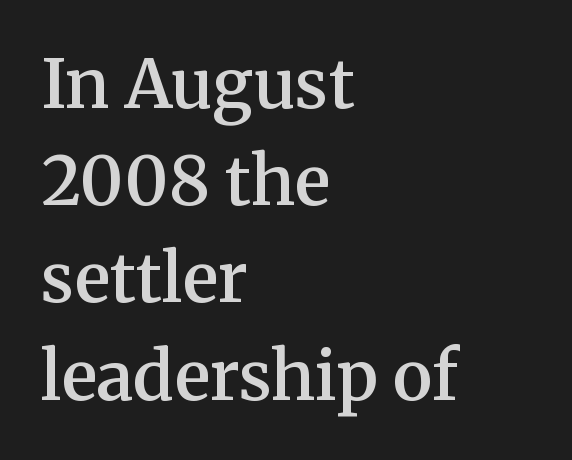
Q: Is the text bold? A: Semi-bold.
Q: Is the text italic (slanted)? A: No, it is upright.
Q: Is the typeface a serif or a sans-serif typeface? A: Serif.
Q: Is the text underlined? A: No.
Q: How is the paragraph aligned? A: Left-aligned.
Q: Is the spacing between letters normal or unusually wide? A: Normal.
Q: Is the spacing between lines tight, normal or loose? A: Normal.
Q: Width (condensed, normal, or wide)? A: Normal.
Q: Stroke contrast? A: Medium.
Q: x-height? A: Medium.
Q: Monospaced? A: No.
